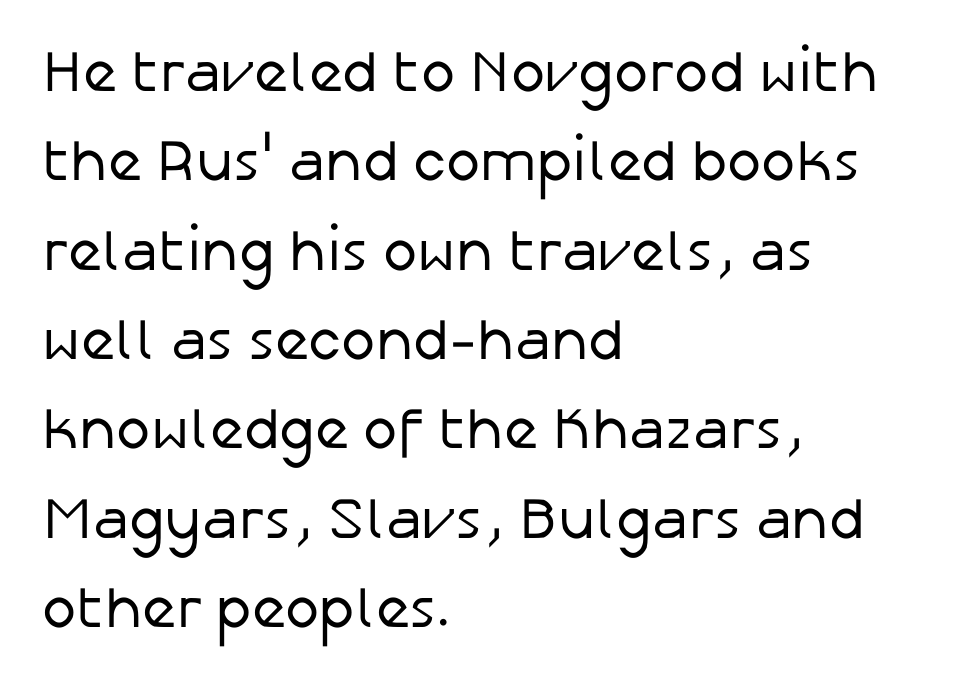
Q: Is the text bold? A: No.
Q: Is the text italic (slanted)? A: No, it is upright.
Q: Is the typeface a serif or a sans-serif typeface? A: Sans-serif.
Q: Is the text underlined? A: No.
Q: How is the paragraph aligned? A: Left-aligned.
Q: Is the spacing between letters normal or unusually wide? A: Normal.
Q: Is the spacing between lines tight, normal or loose? A: Normal.
Q: Width (condensed, normal, or wide)? A: Normal.
Q: Stroke contrast? A: Low.
Q: x-height? A: Medium.
Q: Monospaced? A: No.
